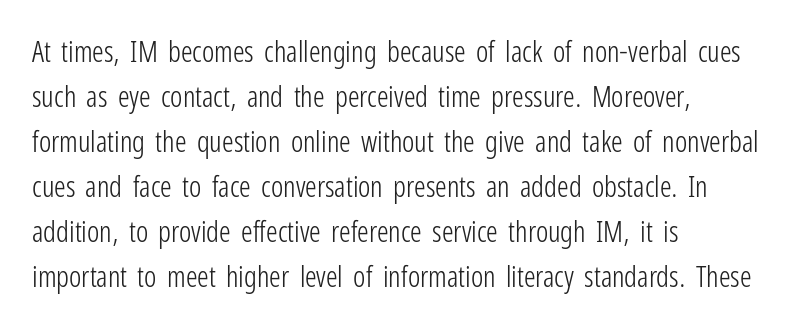
{"serif": "no", "italic": "no", "bold": "no", "weight": "light", "width": "condensed", "stroke_contrast": "low", "x_height": "medium", "monospaced": "no", "underline": "no", "align": "left", "line_spacing": "normal", "line_spacing_ratio": 1.55, "letter_spacing": "normal", "letter_spacing_em": 0.0, "glyph_px": 29}
